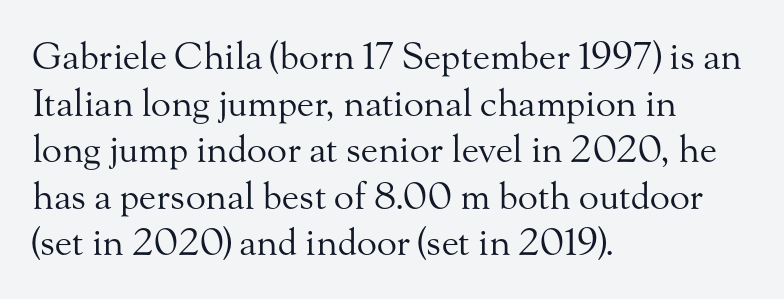
{"serif": "yes", "italic": "no", "bold": "no", "weight": "regular", "width": "normal", "stroke_contrast": "medium", "x_height": "small", "monospaced": "no", "underline": "no", "align": "left", "line_spacing": "normal", "line_spacing_ratio": 1.26, "letter_spacing": "normal", "letter_spacing_em": 0.0, "glyph_px": 37}
